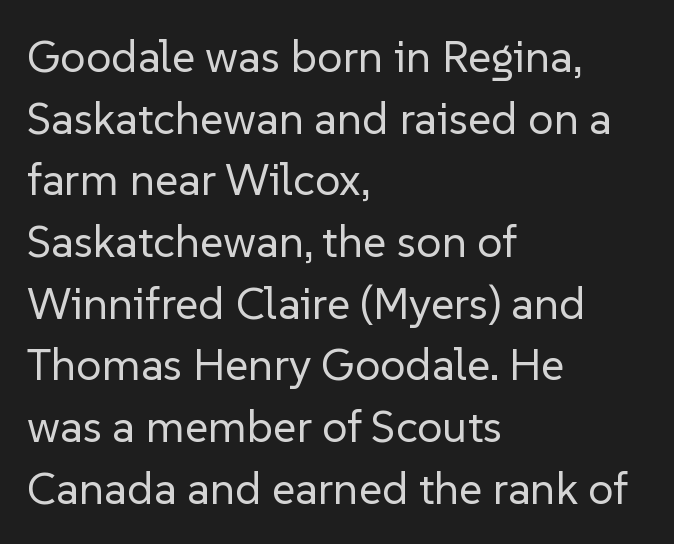
{"serif": "no", "italic": "no", "bold": "no", "weight": "regular", "width": "normal", "stroke_contrast": "low", "x_height": "medium", "monospaced": "no", "underline": "no", "align": "left", "line_spacing": "normal", "line_spacing_ratio": 1.37, "letter_spacing": "normal", "letter_spacing_em": 0.0, "glyph_px": 45}
